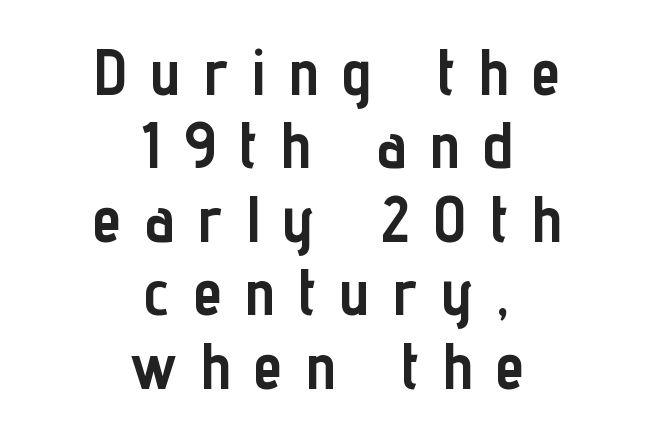
{"serif": "no", "italic": "no", "bold": "yes", "weight": "semibold", "width": "condensed", "stroke_contrast": "low", "x_height": "medium", "monospaced": "no", "underline": "no", "align": "center", "line_spacing": "tight", "line_spacing_ratio": 1.13, "letter_spacing": "wide", "letter_spacing_em": 0.37, "glyph_px": 65}
